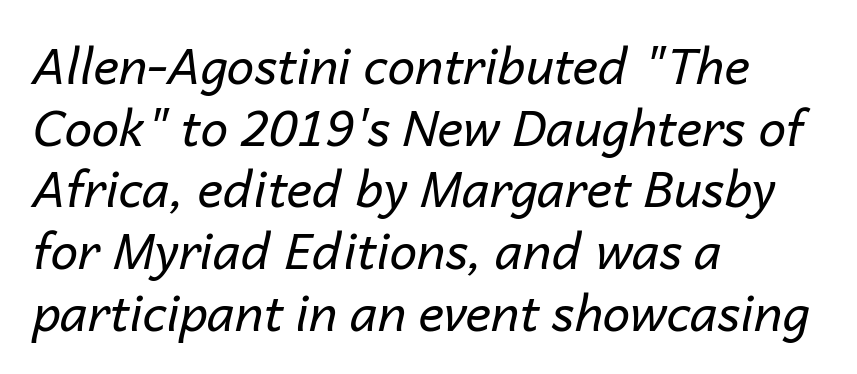
{"italic": "yes", "lean": "right", "slant_degrees": 14, "bold": "no", "weight": "regular", "width": "normal", "stroke_contrast": "low", "x_height": "medium", "monospaced": "no", "underline": "no", "align": "left", "line_spacing": "normal", "line_spacing_ratio": 1.26, "letter_spacing": "normal", "letter_spacing_em": 0.0, "glyph_px": 49}
